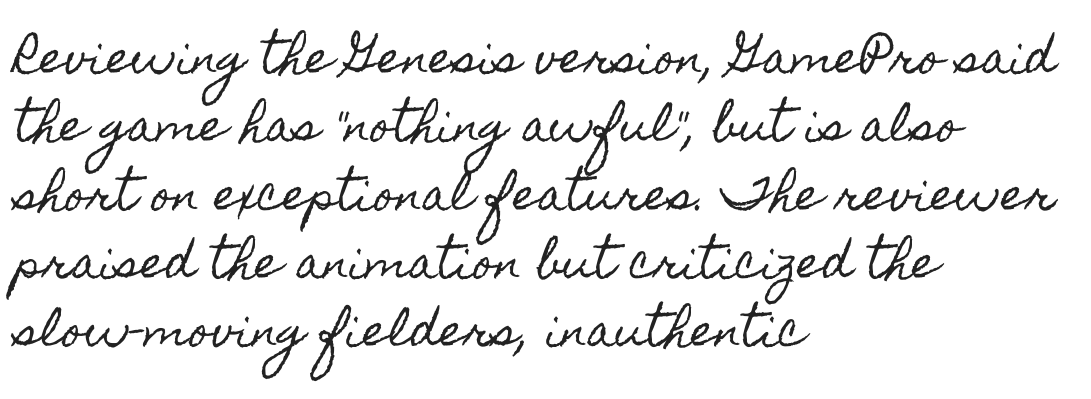
Just letters on the line, the space beneath them empty. Inter-character spacing is left at the font's built-in metrics. Proportional: the letters do not fall into vertical columns. The compositor pushed each line to the left boundary.
